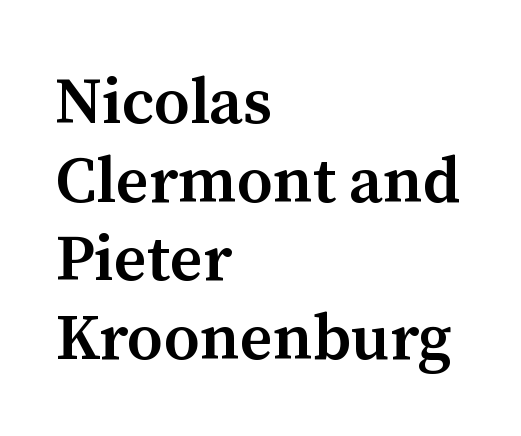
Q: Is the text bold? A: Semi-bold.
Q: Is the text italic (slanted)? A: No, it is upright.
Q: Is the typeface a serif or a sans-serif typeface? A: Serif.
Q: Is the text underlined? A: No.
Q: How is the paragraph aligned? A: Left-aligned.
Q: Is the spacing between letters normal or unusually wide? A: Normal.
Q: Width (condensed, normal, or wide)? A: Normal.
Q: Stroke contrast? A: Medium.
Q: x-height? A: Medium.
Q: Monospaced? A: No.
